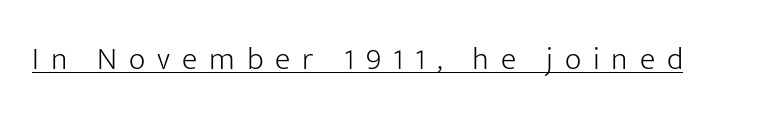
The image shows 32 px light sans-serif type, upright; set unusually wide letter spacing (+0.37 em), underlined; low stroke contrast and a medium x-height.
